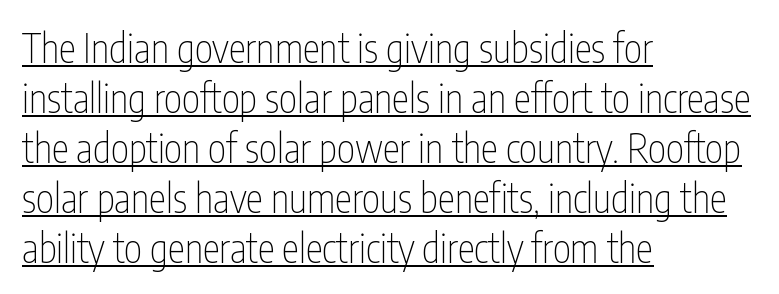
{"serif": "no", "italic": "no", "bold": "no", "weight": "thin", "width": "condensed", "stroke_contrast": "low", "x_height": "medium", "monospaced": "no", "underline": "yes", "align": "left", "line_spacing": "normal", "line_spacing_ratio": 1.28, "letter_spacing": "normal", "letter_spacing_em": 0.0, "glyph_px": 39}
